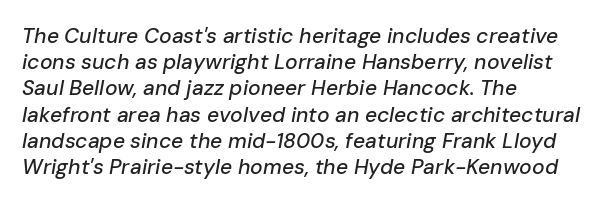
Between one letter and the next there's only the usual sliver of space. Does the copy run flush right? No — it runs flush left. Baseline-to-baseline distance is the conventional proportion of letter height. Words float on clear page, feet unadorned.
